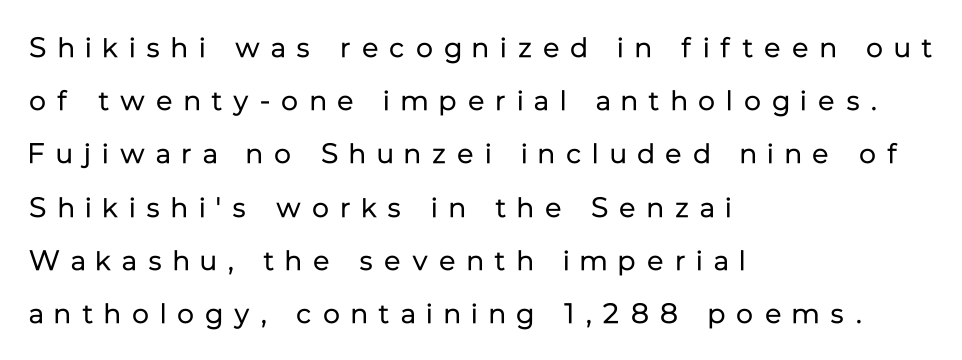
{"serif": "no", "italic": "no", "bold": "no", "weight": "regular", "width": "normal", "stroke_contrast": "low", "x_height": "medium", "monospaced": "no", "underline": "no", "align": "left", "line_spacing": "loose", "line_spacing_ratio": 1.9, "letter_spacing": "wide", "letter_spacing_em": 0.4, "glyph_px": 28}
